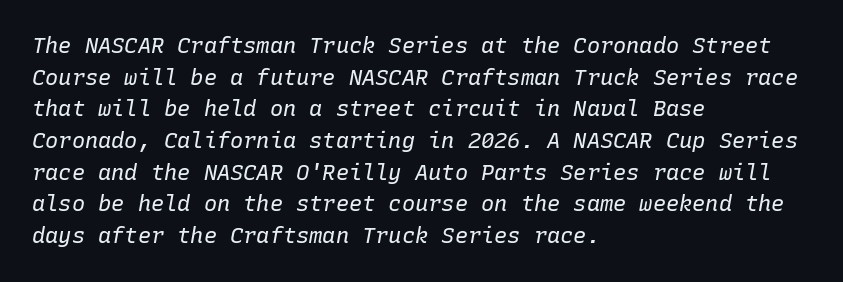
{"italic": "yes", "lean": "right", "slant_degrees": 10, "bold": "no", "underline": "no", "align": "left", "line_spacing": "normal", "line_spacing_ratio": 1.44, "letter_spacing": "normal", "letter_spacing_em": 0.0, "glyph_px": 22}
